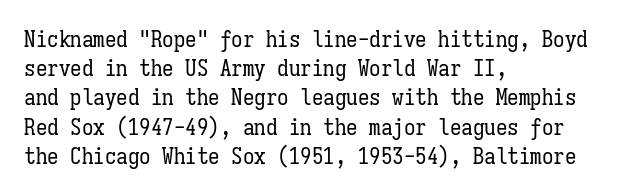
Q: Is the text bold? A: No.
Q: Is the text italic (slanted)? A: No, it is upright.
Q: Is the text underlined? A: No.
Q: How is the paragraph aligned? A: Left-aligned.
Q: Is the spacing between letters normal or unusually wide? A: Normal.
Q: Is the spacing between lines tight, normal or loose? A: Normal.
